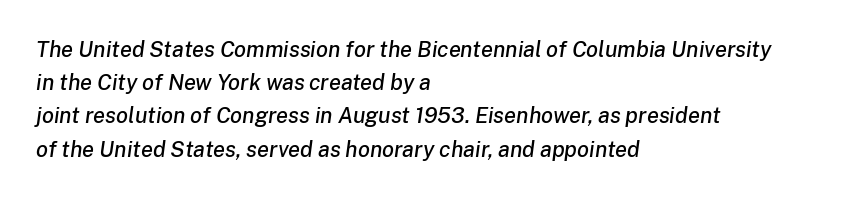
The image shows 22 px text type, italic (leaning right); set left-aligned, normal line spacing (1.51x), normal letter spacing, not underlined.
